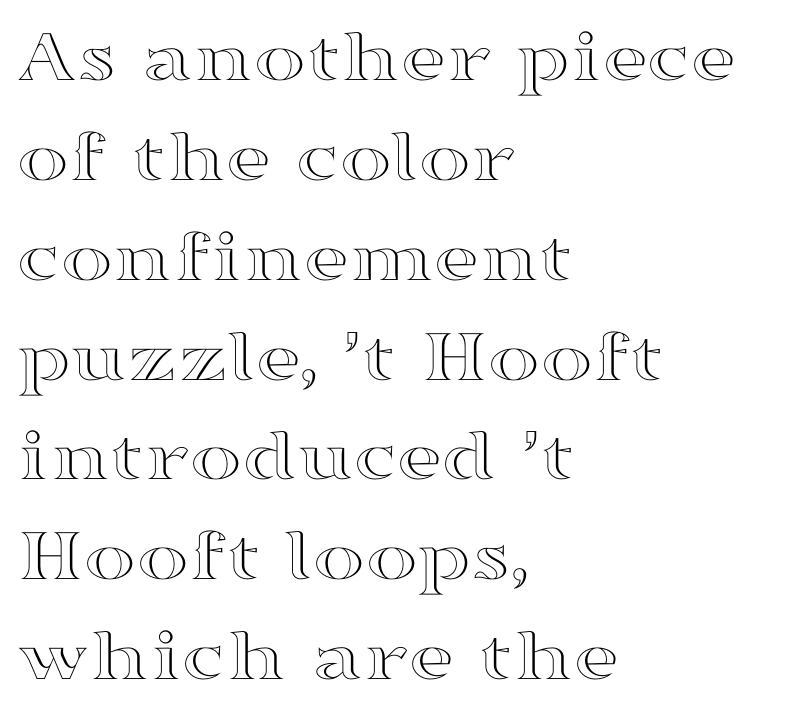
{"italic": "no", "width": "wide", "x_height": "medium", "monospaced": "no", "underline": "no", "align": "left", "line_spacing": "normal", "line_spacing_ratio": 1.28, "letter_spacing": "normal", "letter_spacing_em": 0.0, "glyph_px": 78}
